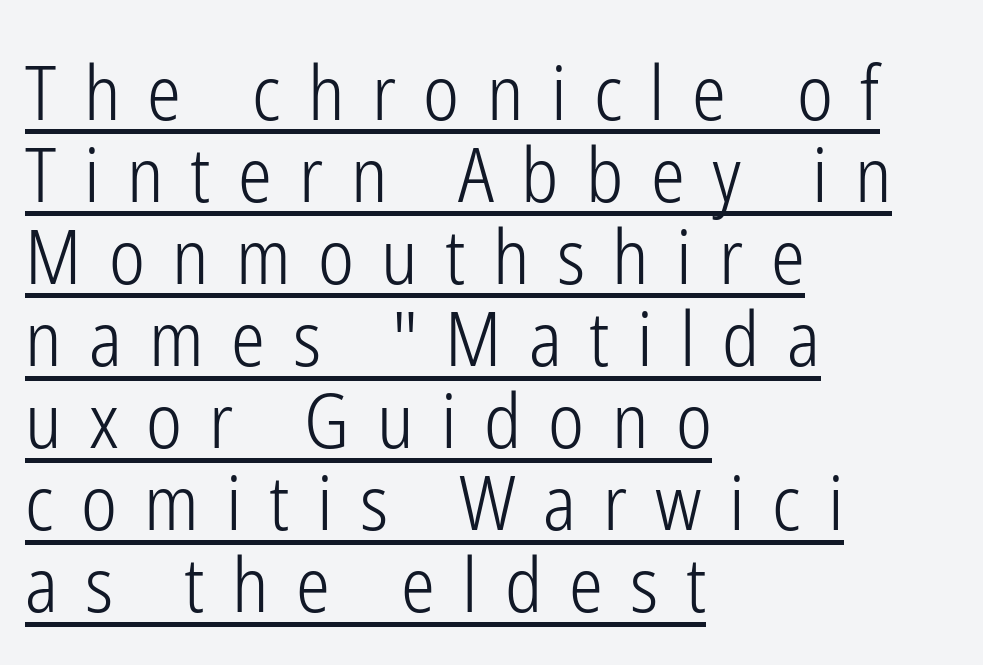
Compared with a centered layout, this one pins lines to the left instead. If you drew a line through each stem, it would be perfectly vertical. You could not count columns in this text — the font is proportionally spaced. On a weight scale, this lands at 450 or below. Compared with undecorated copy, this sample adds a rule below the words. Honestly, the rows look squashed on top of each other.
